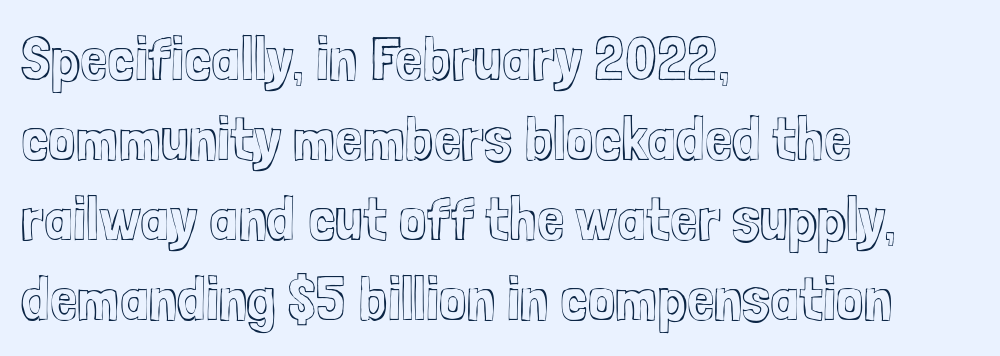
{"italic": "no", "width": "condensed", "x_height": "medium", "monospaced": "no", "underline": "no", "align": "left", "line_spacing": "normal", "line_spacing_ratio": 1.29, "letter_spacing": "normal", "letter_spacing_em": 0.0, "glyph_px": 62}
